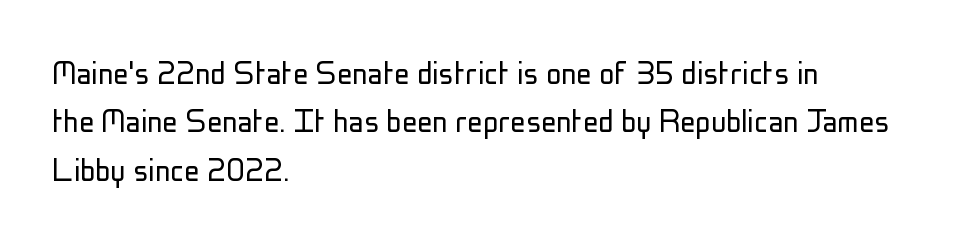
The image shows 38 px light, condensed sans-serif type, upright; set left-aligned, normal line spacing (1.27x), normal letter spacing, not underlined; low stroke contrast and a medium x-height.
